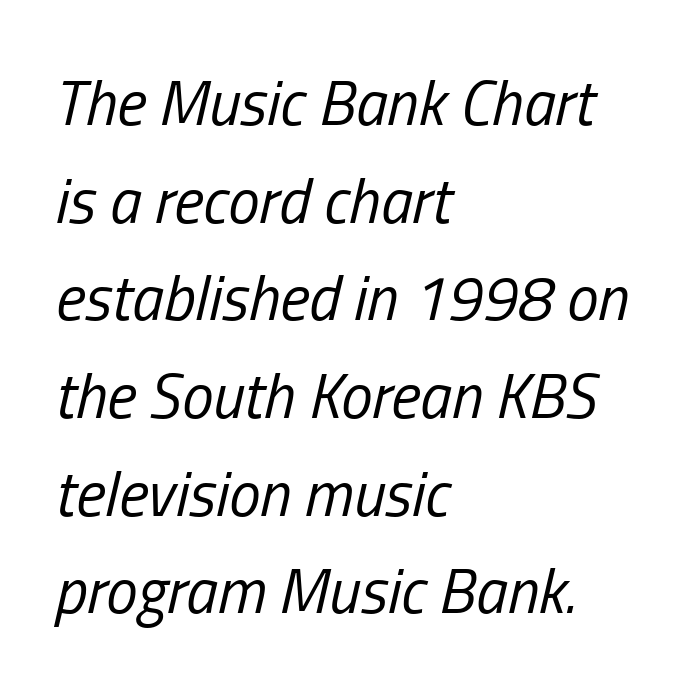
{"italic": "yes", "lean": "right", "slant_degrees": 13, "bold": "no", "weight": "regular", "width": "condensed", "stroke_contrast": "low", "x_height": "medium", "monospaced": "no", "underline": "no", "align": "left", "line_spacing": "normal", "line_spacing_ratio": 1.55, "letter_spacing": "normal", "letter_spacing_em": 0.0, "glyph_px": 63}
